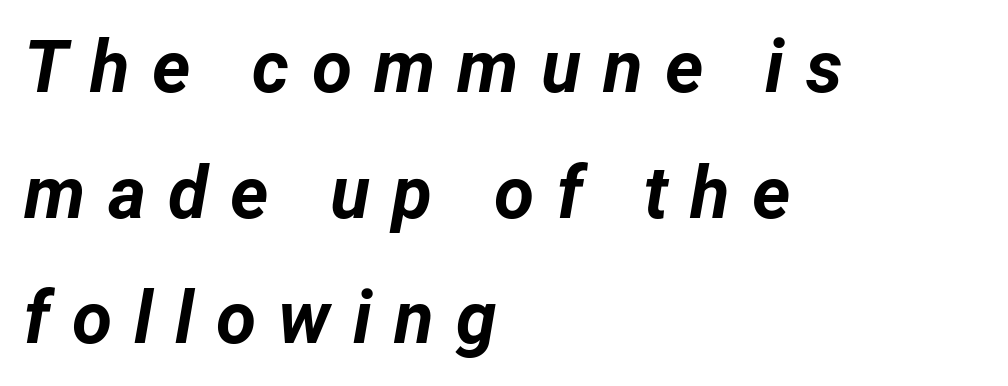
The image shows 73 px bold type, italic (leaning right); set left-aligned, line spacing 1.72x, unusually wide letter spacing (+0.3 em), not underlined; low stroke contrast and a medium x-height.
